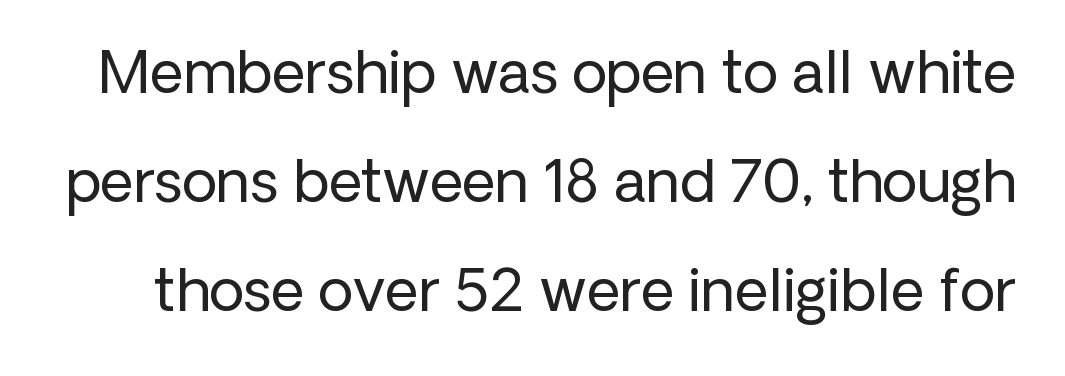
The image shows 58 px regular-weight sans-serif type, upright; set line spacing 1.88x, normal letter spacing, not underlined; low stroke contrast and a medium x-height.
